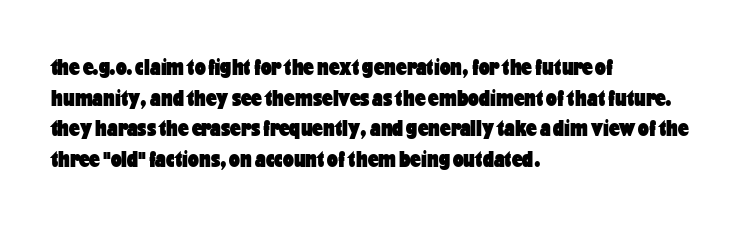
{"italic": "no", "bold": "yes", "underline": "no", "align": "left", "line_spacing": "normal", "line_spacing_ratio": 1.28, "letter_spacing": "normal", "letter_spacing_em": 0.0, "glyph_px": 24}
